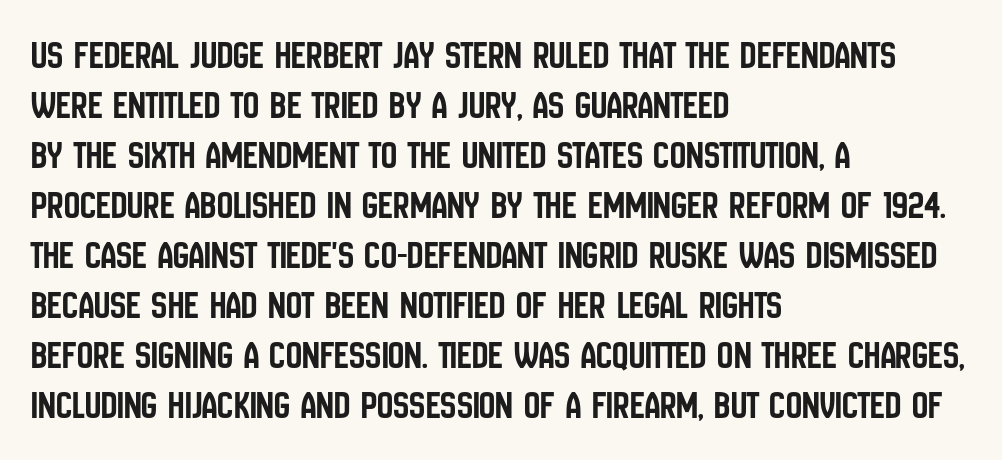
Each letter keeps its own natural width here, so spacing adapts to shape. The tracking reads as untouched default to a designer's eye. This rendering uses left alignment, leaving the right contour irregular. Type without underlining. Leading matches the norm, producing a regular column. I'd call this a sans setting — the letters go barefoot.
